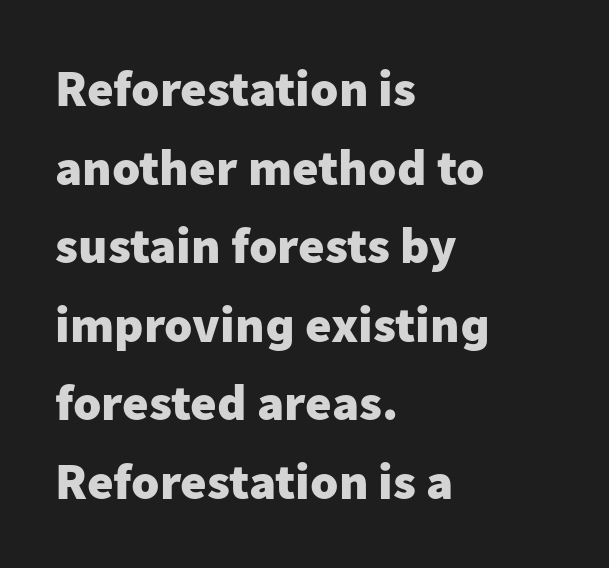
The image shows 51 px heavy sans-serif type, upright; set left-aligned, normal line spacing (1.54x), normal letter spacing, not underlined; low stroke contrast and a medium x-height.
